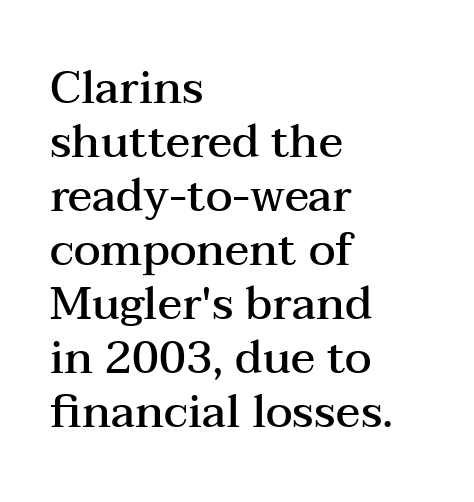
The image shows 45 px semibold, wide serif type, upright; set left-aligned, line spacing 1.2x, normal letter spacing, not underlined; medium stroke contrast and a medium x-height.
